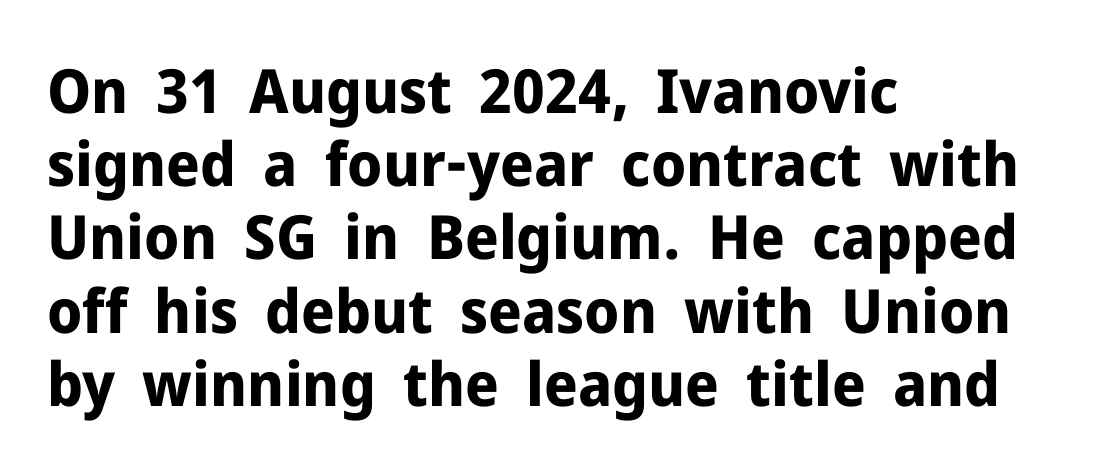
{"serif": "no", "italic": "no", "bold": "yes", "weight": "bold", "width": "normal", "stroke_contrast": "low", "x_height": "medium", "monospaced": "no", "underline": "no", "align": "left", "line_spacing_ratio": 1.2, "letter_spacing": "normal", "letter_spacing_em": 0.0, "glyph_px": 61}
